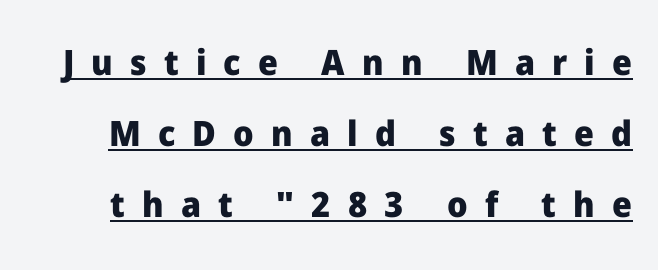
{"serif": "no", "italic": "no", "bold": "yes", "weight": "heavy", "width": "normal", "stroke_contrast": "low", "x_height": "medium", "monospaced": "no", "underline": "yes", "line_spacing": "loose", "line_spacing_ratio": 2.03, "letter_spacing": "wide", "letter_spacing_em": 0.49, "glyph_px": 35}
